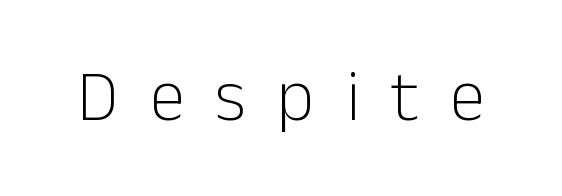
The image shows 72 px light sans-serif type, upright; set unusually wide letter spacing (+0.43 em), not underlined; low stroke contrast and a medium x-height.
